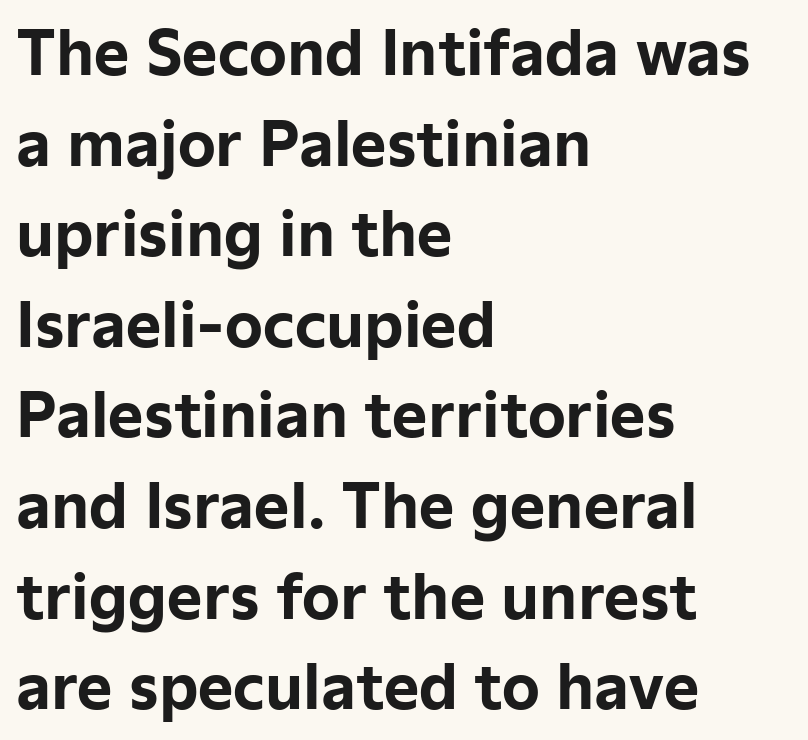
Q: Is the text bold? A: Yes.
Q: Is the text italic (slanted)? A: No, it is upright.
Q: Is the typeface a serif or a sans-serif typeface? A: Sans-serif.
Q: Is the text underlined? A: No.
Q: How is the paragraph aligned? A: Left-aligned.
Q: Is the spacing between letters normal or unusually wide? A: Normal.
Q: Is the spacing between lines tight, normal or loose? A: Normal.
Q: Width (condensed, normal, or wide)? A: Normal.
Q: Stroke contrast? A: Low.
Q: x-height? A: Medium.
Q: Monospaced? A: No.
